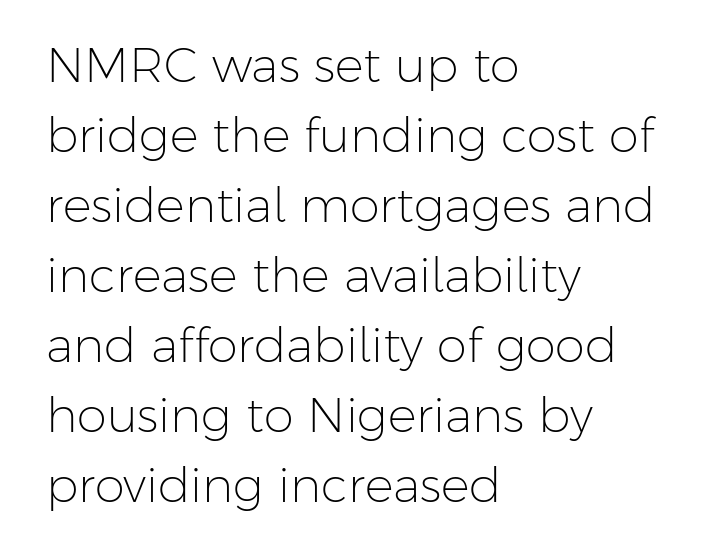
{"serif": "no", "italic": "no", "bold": "no", "weight": "light", "width": "normal", "stroke_contrast": "low", "x_height": "medium", "monospaced": "no", "underline": "no", "align": "left", "line_spacing": "normal", "line_spacing_ratio": 1.46, "letter_spacing": "normal", "letter_spacing_em": 0.0, "glyph_px": 48}
